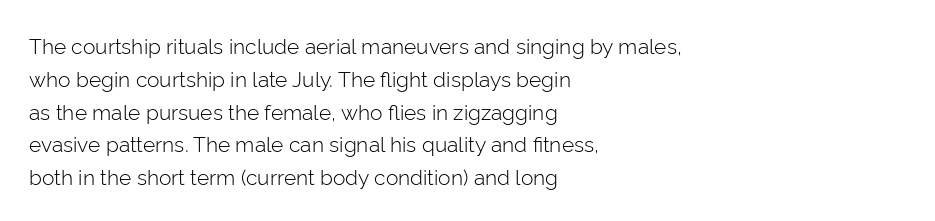
{"italic": "no", "bold": "no", "underline": "no", "align": "left", "line_spacing": "normal", "line_spacing_ratio": 1.56, "letter_spacing": "normal", "letter_spacing_em": 0.0, "glyph_px": 21}
